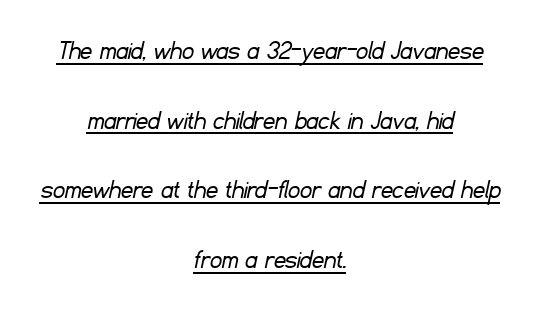
Q: Is the text bold? A: No.
Q: Is the typeface a serif or a sans-serif typeface? A: Sans-serif.
Q: Is the text underlined? A: Yes.
Q: How is the paragraph aligned? A: Centered.
Q: Is the spacing between letters normal or unusually wide? A: Normal.
Q: Is the spacing between lines tight, normal or loose? A: Loose.
Q: Width (condensed, normal, or wide)? A: Normal.
Q: Stroke contrast? A: Low.
Q: x-height? A: Small.
Q: Monospaced? A: No.
